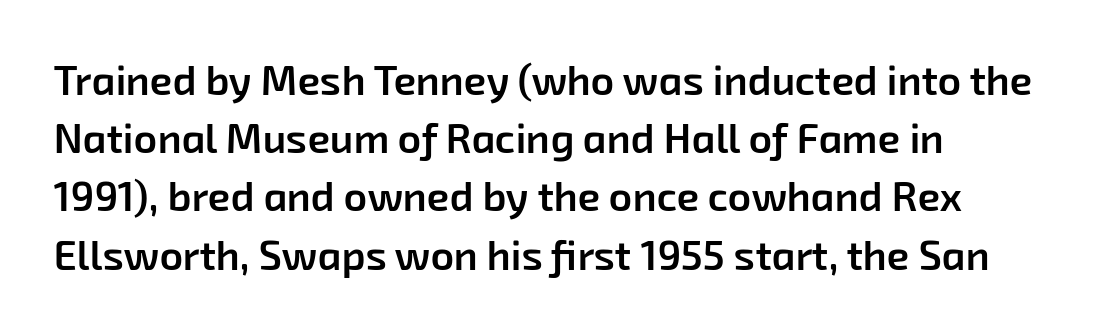
Q: Is the text bold? A: Semi-bold.
Q: Is the typeface a serif or a sans-serif typeface? A: Sans-serif.
Q: Is the text underlined? A: No.
Q: How is the paragraph aligned? A: Left-aligned.
Q: Is the spacing between letters normal or unusually wide? A: Normal.
Q: Is the spacing between lines tight, normal or loose? A: Normal.
Q: Width (condensed, normal, or wide)? A: Normal.
Q: Stroke contrast? A: Low.
Q: x-height? A: Medium.
Q: Monospaced? A: No.
